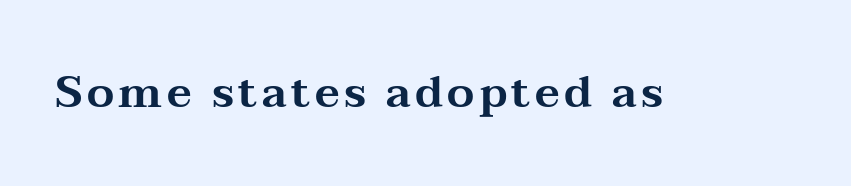
The image shows 44 px wide serif type, upright; set not underlined; medium stroke contrast and a medium x-height.
